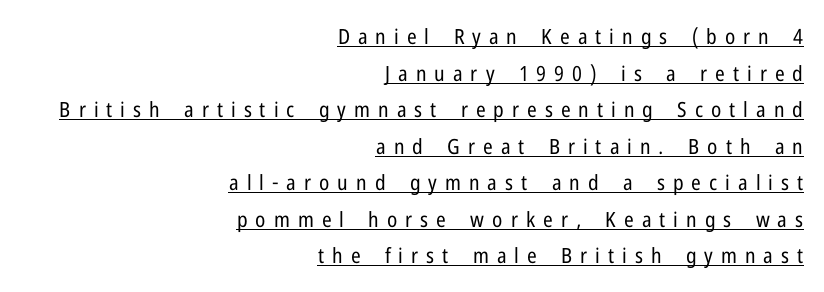
{"italic": "no", "bold": "no", "underline": "yes", "align": "right", "line_spacing_ratio": 1.74, "letter_spacing": "wide", "letter_spacing_em": 0.38, "glyph_px": 21}
